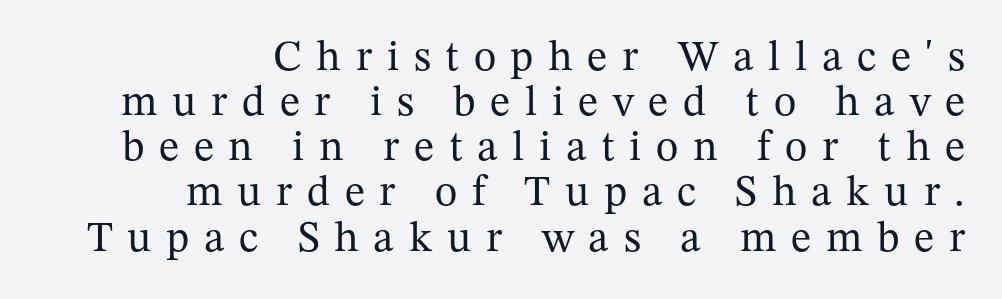
Q: Is the text bold? A: No.
Q: Is the text italic (slanted)? A: No, it is upright.
Q: Is the typeface a serif or a sans-serif typeface? A: Serif.
Q: Is the text underlined? A: No.
Q: How is the paragraph aligned? A: Right-aligned.
Q: Is the spacing between letters normal or unusually wide? A: Unusually wide.
Q: Is the spacing between lines tight, normal or loose? A: Tight.
Q: Width (condensed, normal, or wide)? A: Normal.
Q: Stroke contrast? A: Medium.
Q: x-height? A: Medium.
Q: Monospaced? A: No.
